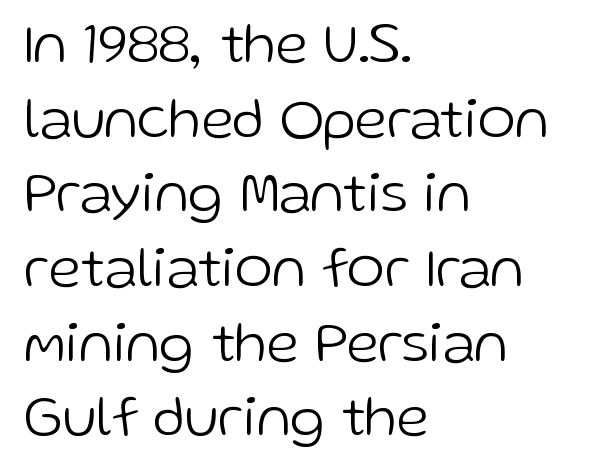
A student would call this left alignment; a typographer would say flush left, rag right. Students, note that the glyphs here touch the page at normal intervals. The gap between lines stays unmarked. Weight: in the light-to-regular range. These lines are rendered in a variable-pitch font.
